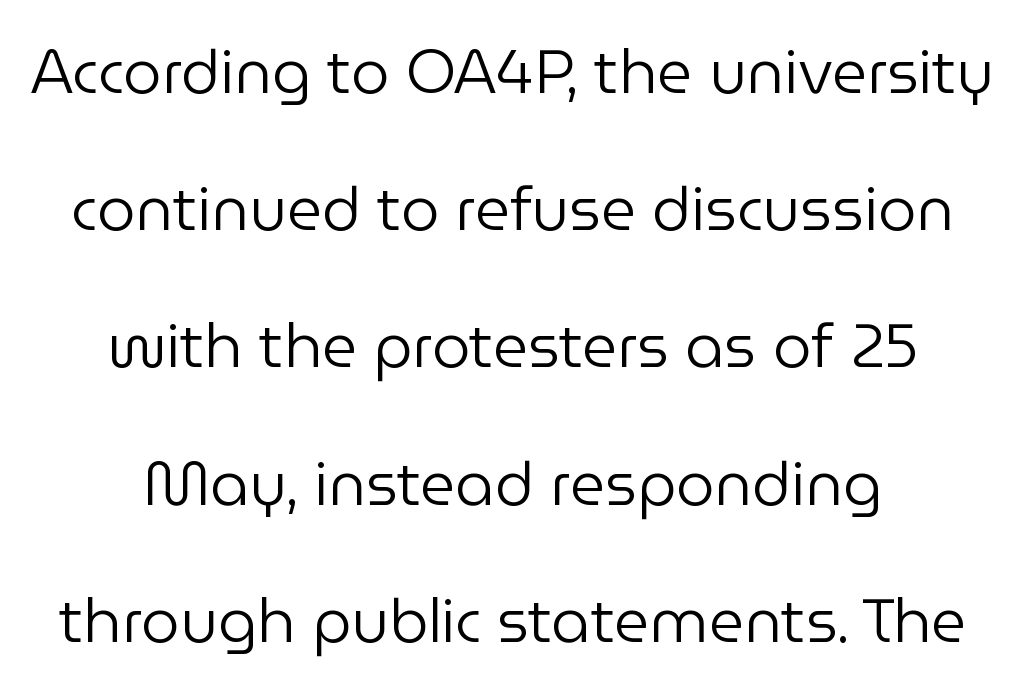
The image shows 61 px regular-weight sans-serif type, upright; set centered, loose line spacing (2.25x), normal letter spacing, not underlined; low stroke contrast and a medium x-height.
